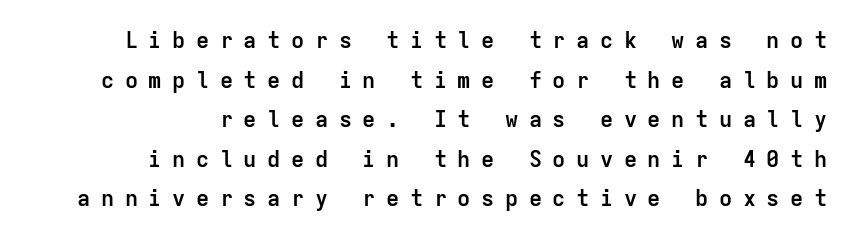
The image shows 22 px bold type, upright; set right-aligned, line spacing 1.8x, unusually wide letter spacing (+0.48 em), not underlined.
